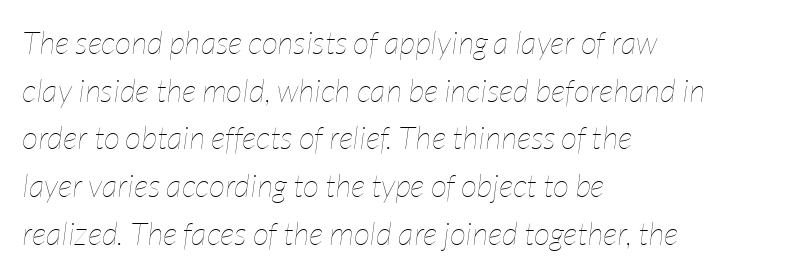
The image shows 32 px thin, condensed type, italic (leaning right); set left-aligned, normal line spacing (1.49x), normal letter spacing, not underlined; low stroke contrast and a medium x-height.
